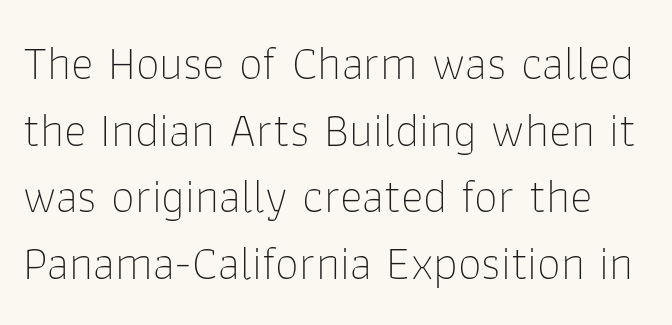
Is this a fixed-width face? No — the glyphs have proportional, varying widths. Check where the strokes stop: nothing finishes them off — pure sans. Does extra space separate the letters? No, they use regular spacing. The specimen omits any rule beneath the text block's lines. Caption: face not bold, strokes unweighted.
